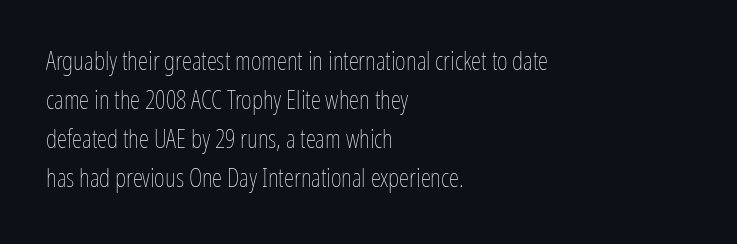
Q: Is the text bold? A: No.
Q: Is the text italic (slanted)? A: No, it is upright.
Q: Is the text underlined? A: No.
Q: How is the paragraph aligned? A: Left-aligned.
Q: Is the spacing between letters normal or unusually wide? A: Normal.
Q: Is the spacing between lines tight, normal or loose? A: Normal.
